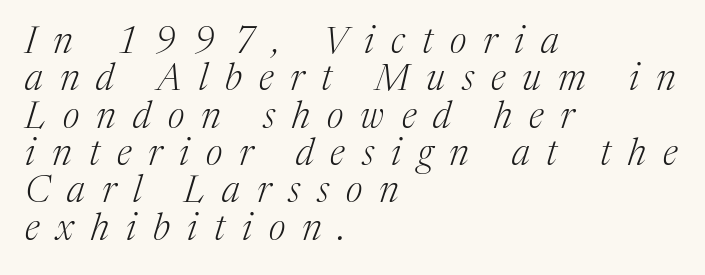
The image shows 37 px light serif type, italic (leaning right); set left-aligned, tight line spacing (1.01x), unusually wide letter spacing (+0.46 em), not underlined; medium stroke contrast and a medium x-height.
